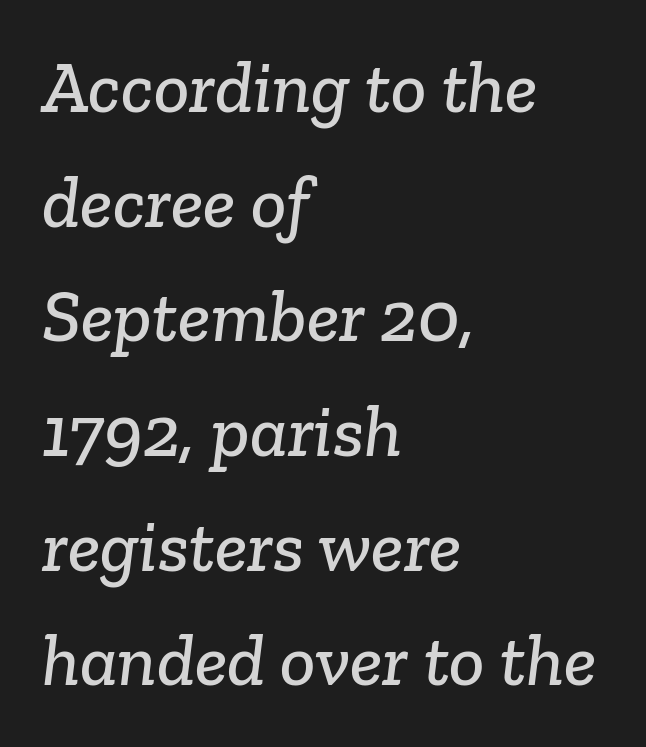
{"serif": "yes", "width": "normal", "stroke_contrast": "low", "x_height": "medium", "monospaced": "no", "underline": "no", "align": "left", "line_spacing": "normal", "line_spacing_ratio": 1.55, "letter_spacing": "normal", "letter_spacing_em": 0.0, "glyph_px": 74}
